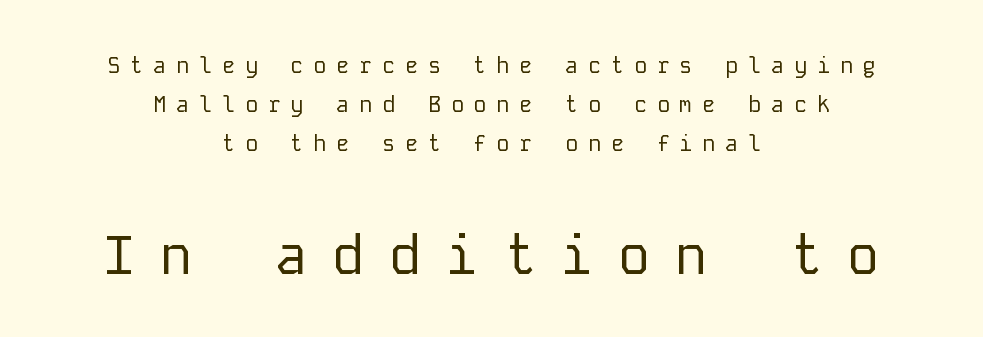
Weight: in the light-to-regular range. Display-style spreading of the glyphs; the letterfit is very open. Notice how the stems are strictly vertical — no italics here. Scale increases going downward across the two blocks. Observe the absence of serifs on each vertical stroke in this sample. If you folded the block vertically in half, each line would mirror itself in length.
